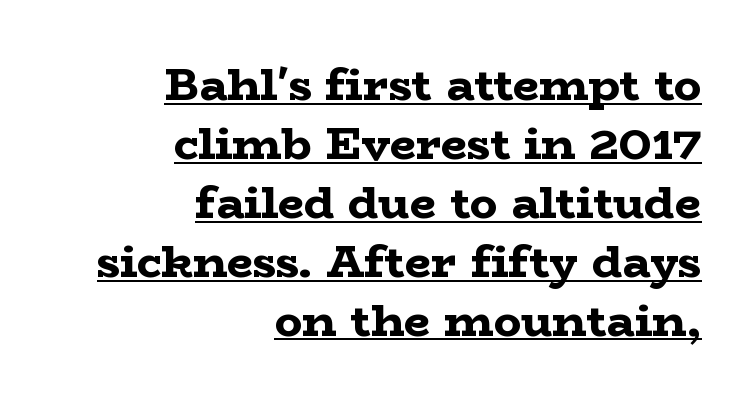
Q: Is the text bold? A: Yes.
Q: Is the text italic (slanted)? A: No, it is upright.
Q: Is the typeface a serif or a sans-serif typeface? A: Serif.
Q: Is the text underlined? A: Yes.
Q: How is the paragraph aligned? A: Right-aligned.
Q: Is the spacing between letters normal or unusually wide? A: Normal.
Q: Is the spacing between lines tight, normal or loose? A: Normal.
Q: Width (condensed, normal, or wide)? A: Wide.
Q: Stroke contrast? A: Low.
Q: x-height? A: Medium.
Q: Monospaced? A: No.
